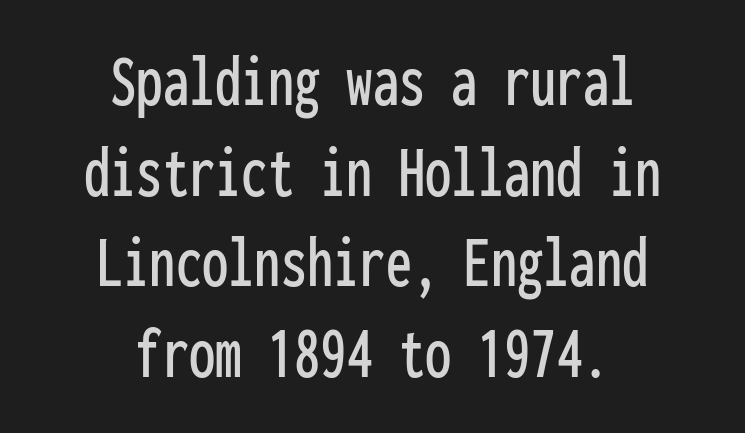
This rendering employs a face without finishing strokes, i.e., a sans-serif. Tracking value appears to be zero — textbook default spacing. Short and long lines alike share a common midpoint. Beneath every word, the page is bare. In terms of posture, this sample is upright.
